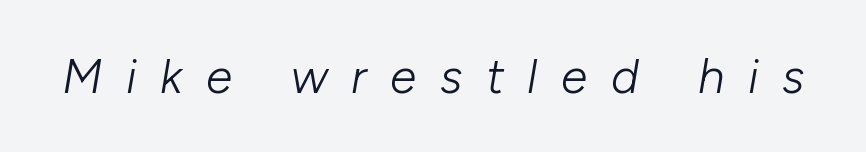
The image shows 48 px light type, italic (leaning right); set unusually wide letter spacing (+0.49 em), not underlined; low stroke contrast and a medium x-height.
